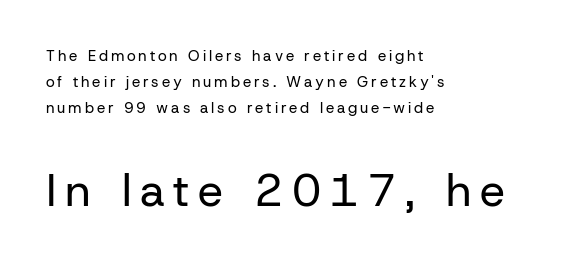
The space directly below the letters is spotless. Grotesque or geometric, the face here clearly has no serifs. Varying glyph widths throughout — classic text-font behaviour. The lettering holds an erect, upright posture throughout. Is the block centered? No — it sits flush against the left margin. No chunkiness to these letters — they're not bold.
